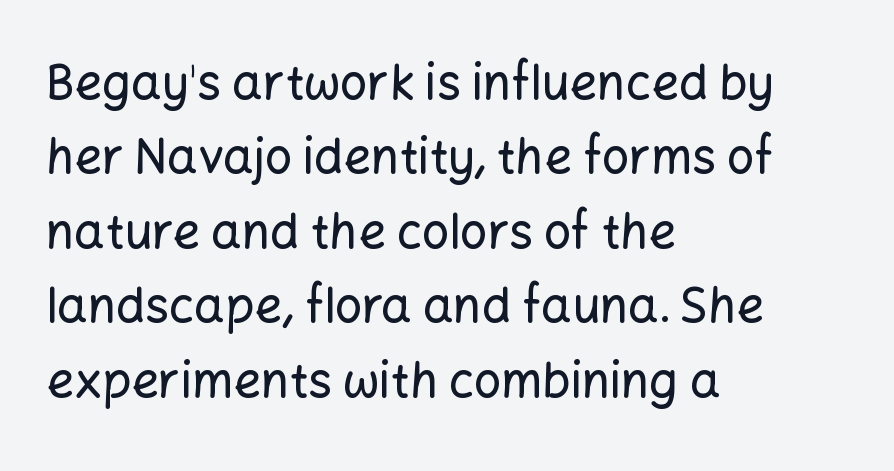
{"serif": "no", "italic": "no", "width": "normal", "stroke_contrast": "low", "x_height": "medium", "monospaced": "no", "underline": "no", "align": "left", "line_spacing": "normal", "line_spacing_ratio": 1.55, "letter_spacing": "normal", "letter_spacing_em": 0.0, "glyph_px": 48}
